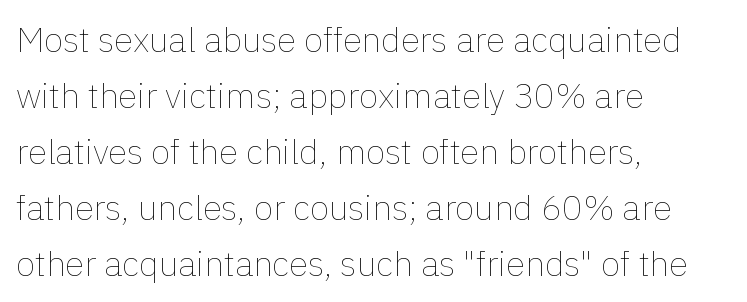
{"italic": "no", "bold": "no", "weight": "thin", "width": "normal", "x_height": "medium", "monospaced": "no", "underline": "no", "align": "left", "line_spacing": "normal", "line_spacing_ratio": 1.6, "letter_spacing": "normal", "letter_spacing_em": 0.0, "glyph_px": 35}
